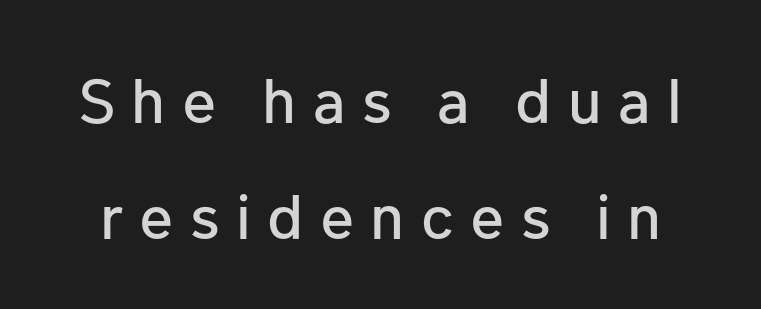
Looks like regular typesetting: each glyph gets only the width it needs. A clean baseline with only descenders dipping below it. Nope, no serifs anywhere on these letters. Inter-character spacing is expanded well beyond the font's built-in metrics.
